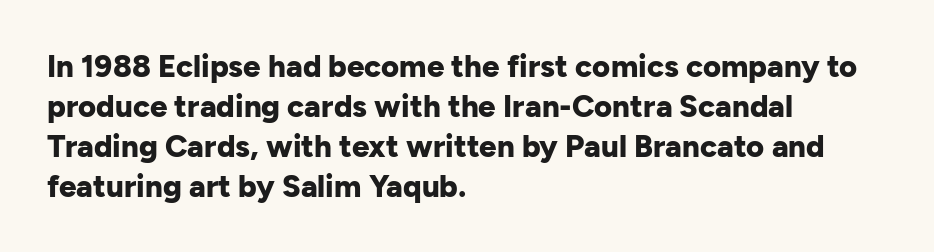
{"serif": "no", "italic": "no", "bold": "yes", "weight": "bold", "width": "normal", "stroke_contrast": "low", "x_height": "medium", "monospaced": "no", "underline": "no", "align": "left", "line_spacing": "normal", "line_spacing_ratio": 1.29, "letter_spacing": "normal", "letter_spacing_em": 0.0, "glyph_px": 31}
